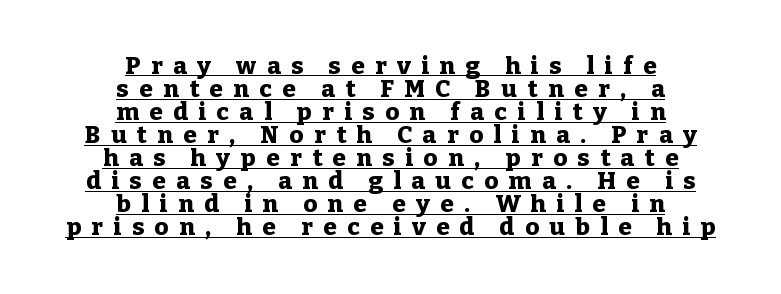
Leading: reduced. What weight is shown? A full bold with thick strokes. In terms of letterspacing, this is a distinctly airy, spread setting. Rendered with straight, roman letterforms. The paragraph shown floats in the horizontal middle.
